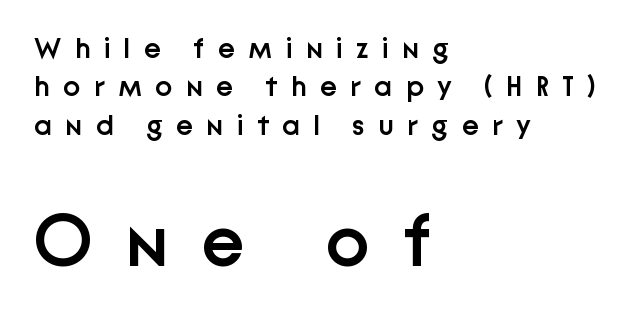
Q: Is the text bold? A: Semi-bold.
Q: Is the text italic (slanted)? A: No, it is upright.
Q: Is the typeface a serif or a sans-serif typeface? A: Sans-serif.
Q: Is the text underlined? A: No.
Q: How is the paragraph aligned? A: Left-aligned.
Q: Is the spacing between letters normal or unusually wide? A: Unusually wide.
Q: Is the spacing between lines tight, normal or loose? A: Normal.
Q: Which block of text is set in a larger size, the first (top) or the second (bottom)? A: The second (bottom) one.
Q: Width (condensed, normal, or wide)? A: Normal.
Q: Stroke contrast? A: Low.
Q: x-height? A: Medium.
Q: Monospaced? A: No.
